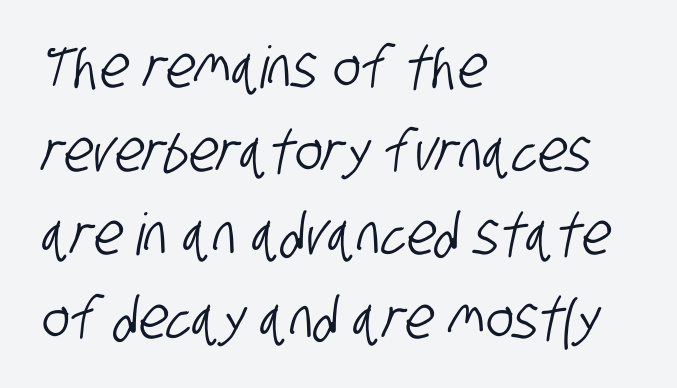
{"serif": "no", "width": "condensed", "stroke_contrast": "low", "x_height": "large", "monospaced": "no", "underline": "no", "align": "left", "line_spacing": "normal", "line_spacing_ratio": 1.44, "letter_spacing": "normal", "letter_spacing_em": 0.0, "glyph_px": 58}
